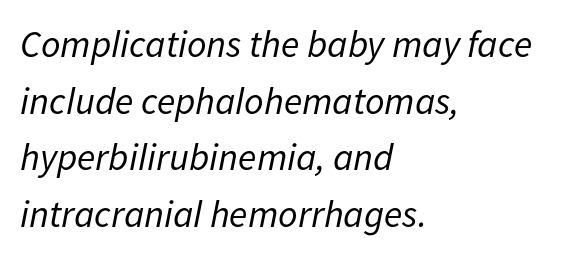
Q: Is the text bold? A: No.
Q: Is the text italic (slanted)? A: Yes, it leans right by about 11 degrees.
Q: Is the text underlined? A: No.
Q: How is the paragraph aligned? A: Left-aligned.
Q: Is the spacing between letters normal or unusually wide? A: Normal.
Q: Is the spacing between lines tight, normal or loose? A: Normal.
Q: Width (condensed, normal, or wide)? A: Normal.
Q: Stroke contrast? A: Low.
Q: x-height? A: Medium.
Q: Monospaced? A: No.
